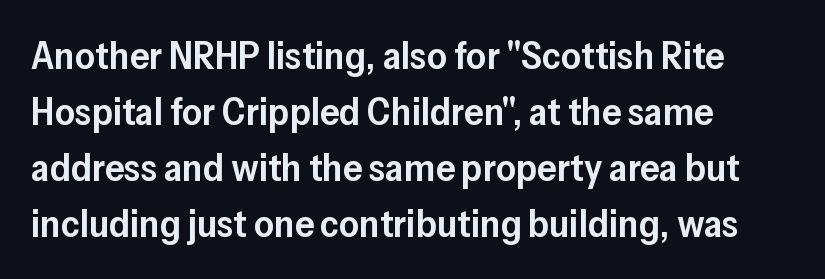
The image shows 39 px semibold sans-serif type, upright; set left-aligned, normal line spacing (1.44x), normal letter spacing, not underlined; low stroke contrast and a medium x-height.
